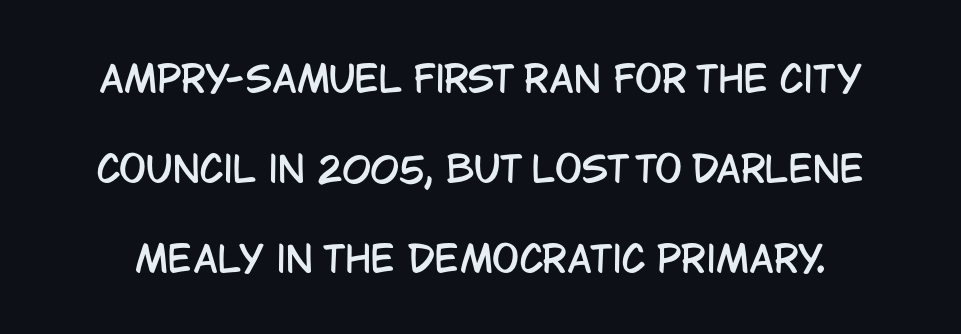
Q: Is the text italic (slanted)? A: No, it is upright.
Q: Is the typeface a serif or a sans-serif typeface? A: Sans-serif.
Q: Is the text underlined? A: No.
Q: Is the spacing between letters normal or unusually wide? A: Normal.
Q: Is the spacing between lines tight, normal or loose? A: Loose.
Q: Width (condensed, normal, or wide)? A: Condensed.
Q: Stroke contrast? A: Low.
Q: x-height? A: Large.
Q: Monospaced? A: No.
